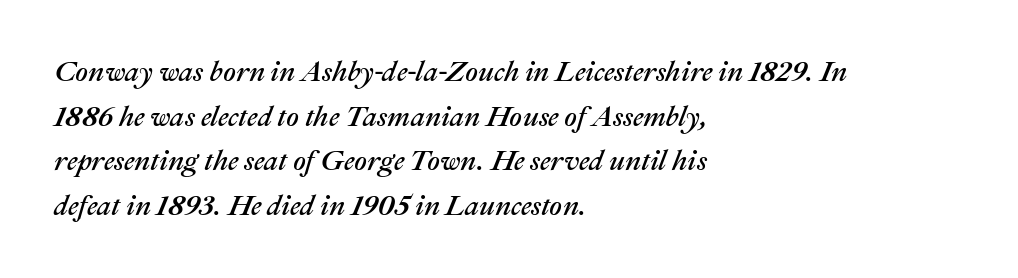
Q: Is the text italic (slanted)? A: Yes, it leans right by about 22 degrees.
Q: Is the text underlined? A: No.
Q: How is the paragraph aligned? A: Left-aligned.
Q: Is the spacing between letters normal or unusually wide? A: Normal.
Q: Is the spacing between lines tight, normal or loose? A: Normal.
Q: Width (condensed, normal, or wide)? A: Normal.
Q: Stroke contrast? A: Medium.
Q: x-height? A: Medium.
Q: Monospaced? A: No.
